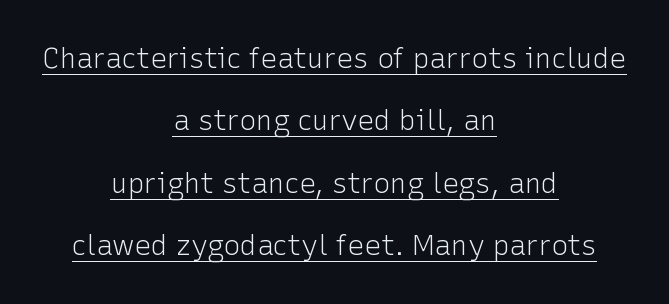
{"serif": "no", "italic": "no", "bold": "no", "weight": "light", "width": "normal", "stroke_contrast": "low", "x_height": "medium", "monospaced": "no", "underline": "yes", "align": "center", "line_spacing": "loose", "line_spacing_ratio": 2.23, "letter_spacing": "normal", "letter_spacing_em": 0.0, "glyph_px": 28}
